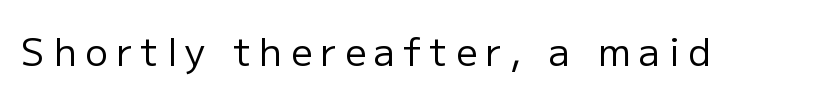
{"serif": "no", "italic": "no", "bold": "no", "weight": "regular", "width": "normal", "stroke_contrast": "low", "x_height": "medium", "monospaced": "no", "underline": "no", "letter_spacing": "wide", "letter_spacing_em": 0.22, "glyph_px": 38}
